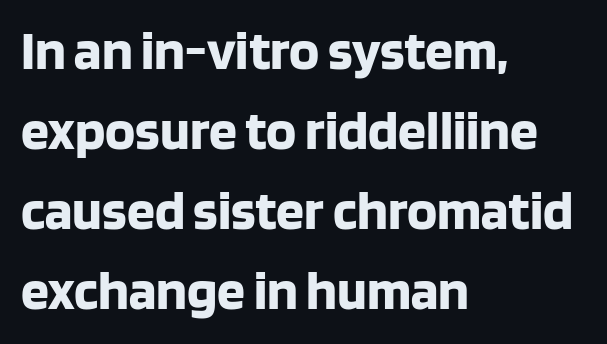
The image shows 56 px bold sans-serif type, upright; set left-aligned, normal line spacing (1.43x), normal letter spacing, not underlined; low stroke contrast and a large x-height.
